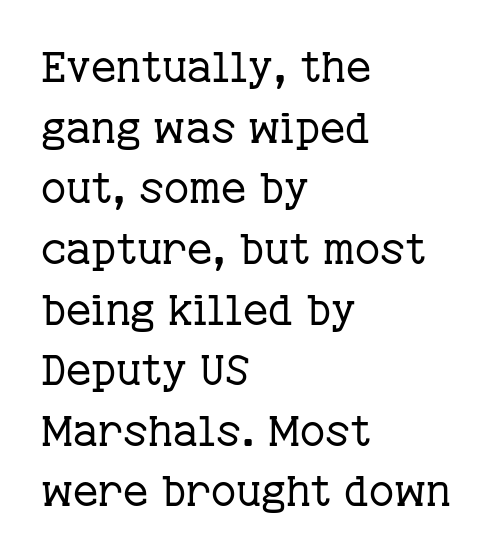
{"serif": "yes", "italic": "no", "bold": "no", "weight": "regular", "width": "normal", "stroke_contrast": "low", "x_height": "medium", "monospaced": "no", "underline": "no", "align": "left", "line_spacing": "normal", "line_spacing_ratio": 1.41, "letter_spacing": "normal", "letter_spacing_em": 0.0, "glyph_px": 43}
